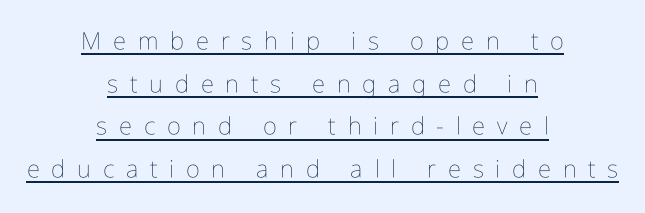
{"italic": "no", "bold": "no", "underline": "yes", "align": "center", "line_spacing_ratio": 1.78, "letter_spacing": "wide", "letter_spacing_em": 0.49, "glyph_px": 24}
